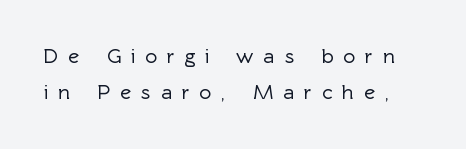
The image shows 21 px text type, upright; set line spacing 1.72x, unusually wide letter spacing (+0.47 em), not underlined.
